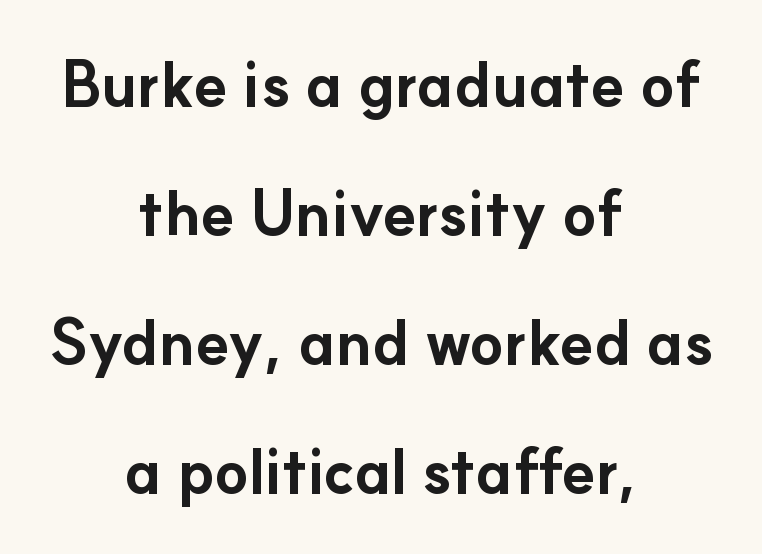
{"serif": "no", "italic": "no", "bold": "yes", "weight": "bold", "width": "normal", "stroke_contrast": "low", "x_height": "small", "monospaced": "no", "underline": "no", "align": "center", "line_spacing": "loose", "line_spacing_ratio": 2.08, "letter_spacing": "normal", "letter_spacing_em": 0.0, "glyph_px": 62}
